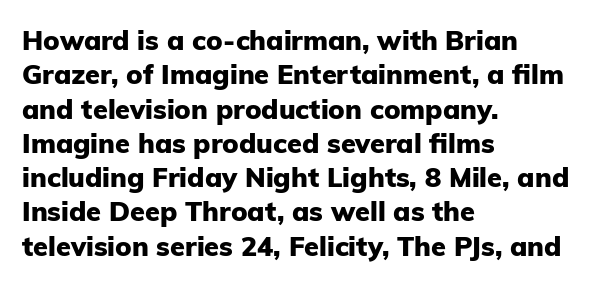
{"italic": "no", "bold": "yes", "underline": "no", "align": "left", "line_spacing": "normal", "line_spacing_ratio": 1.27, "letter_spacing": "normal", "letter_spacing_em": 0.0, "glyph_px": 27}
